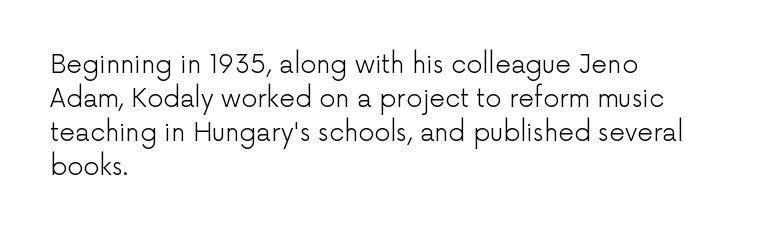
A normal amount of white space separates one row of letters from the next. Honestly, the letter spacing is just normal — you wouldn't notice it. The font's upright variant was chosen for this text. Is this a heavy cut? Hardly; it is regular or lighter. Caption: multi-line text, flush left, ragged right.
